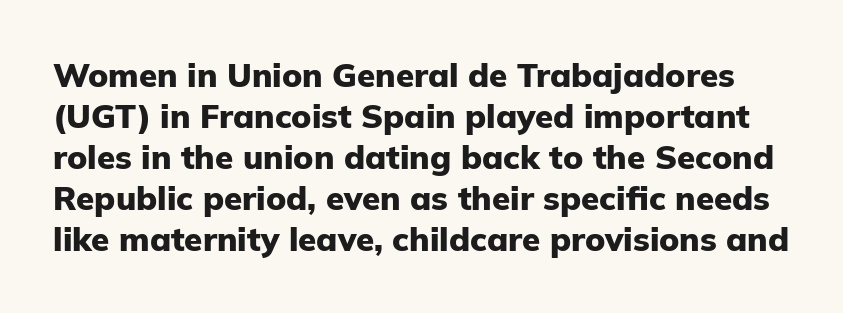
{"serif": "no", "italic": "no", "bold": "yes", "weight": "heavy", "width": "normal", "stroke_contrast": "low", "x_height": "medium", "monospaced": "no", "underline": "no", "line_spacing_ratio": 1.24, "letter_spacing": "normal", "letter_spacing_em": 0.0, "glyph_px": 33}
